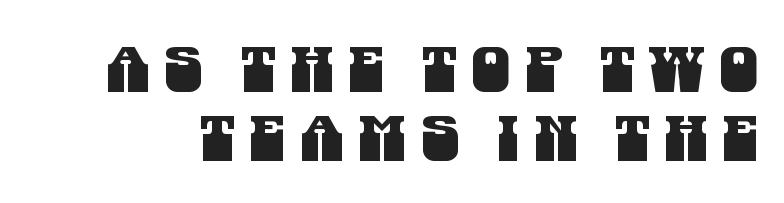
{"serif": "no", "width": "condensed", "stroke_contrast": "medium", "x_height": "large", "monospaced": "no", "underline": "no", "line_spacing": "tight", "line_spacing_ratio": 1.11, "letter_spacing": "wide", "letter_spacing_em": 0.24, "glyph_px": 62}
